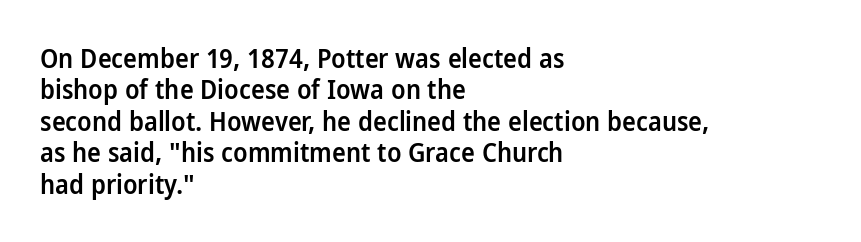
Here the glyphs are tracked normally, forming tight word shapes. Posture: vertical. Quick note: underline off. In CSS terms this would be text-align: left. This is moderately heavy type, rendered in semibold.
